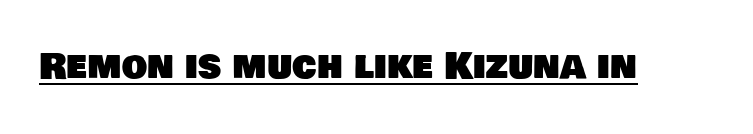
The image shows 36 px sans-serif type; set normal letter spacing, underlined; low stroke contrast and a large x-height.
